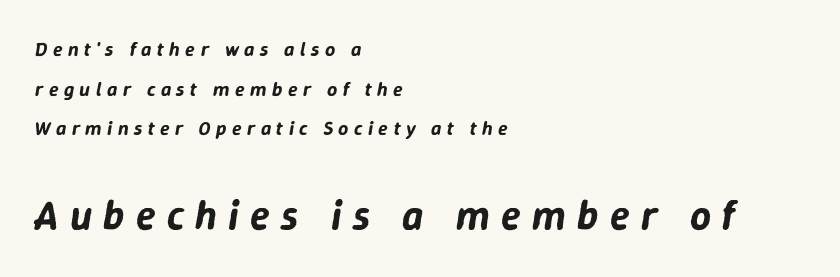
The image shows 41 px text type, italic (leaning right); set left-aligned, loose line spacing (1.98x), unusually wide letter spacing (+0.27 em), not underlined; the second (bottom) block is 2.05x larger; low stroke contrast and a medium x-height.
